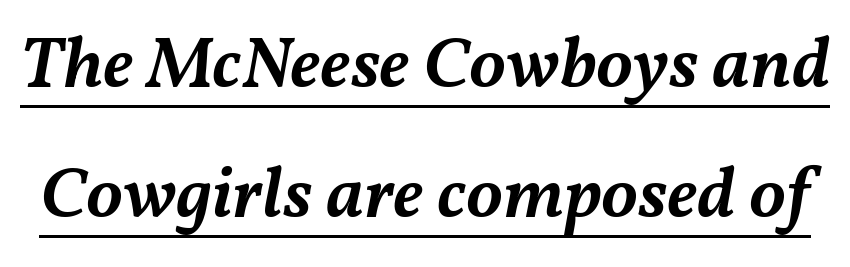
The image shows 73 px semibold type, italic (leaning right); set line spacing 1.78x, normal letter spacing, underlined; medium stroke contrast and a medium x-height.
